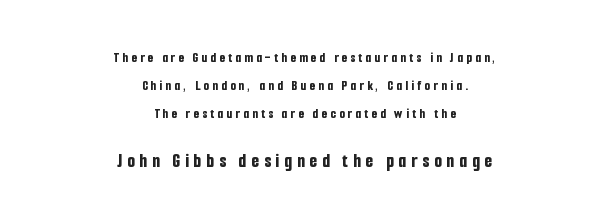
The image shows 20 px bold type, upright; set centered, loose line spacing (1.99x), unusually wide letter spacing (+0.24 em), not underlined; the second (bottom) block is 1.43x larger.
